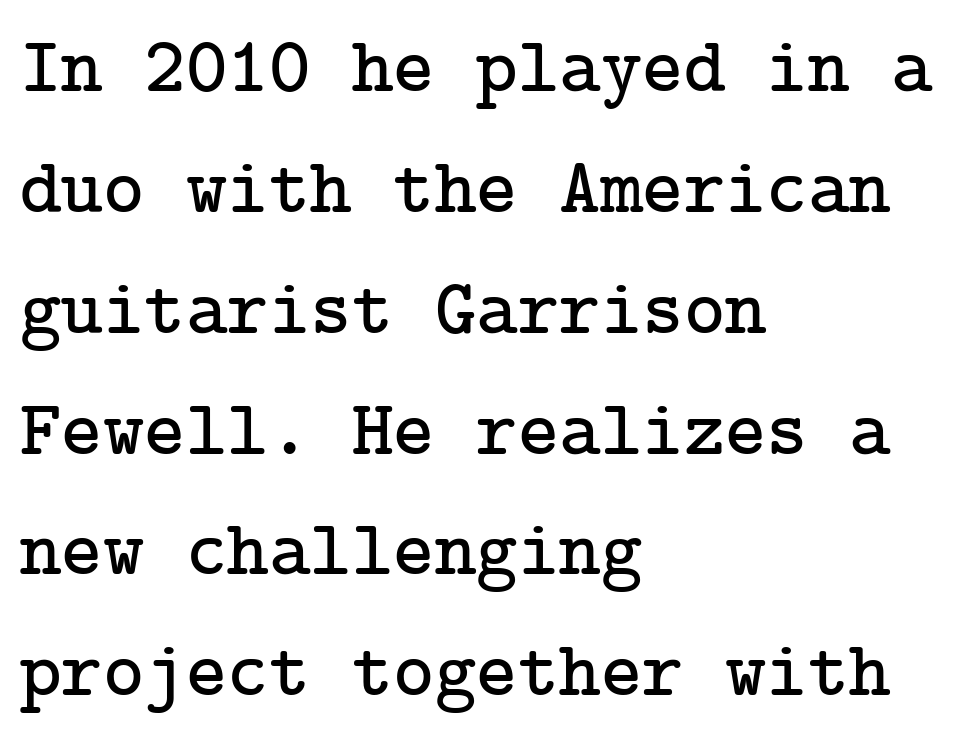
{"serif": "yes", "italic": "no", "width": "normal", "stroke_contrast": "low", "x_height": "medium", "underline": "no", "align": "left", "line_spacing": "normal", "line_spacing_ratio": 1.53, "letter_spacing": "normal", "letter_spacing_em": 0.0, "glyph_px": 79}
